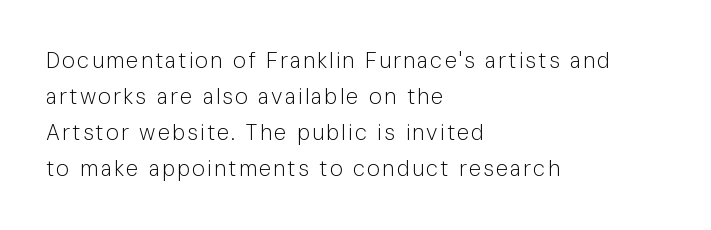
Q: Is the text bold? A: No.
Q: Is the text italic (slanted)? A: No, it is upright.
Q: Is the text underlined? A: No.
Q: How is the paragraph aligned? A: Left-aligned.
Q: Is the spacing between lines tight, normal or loose? A: Normal.
